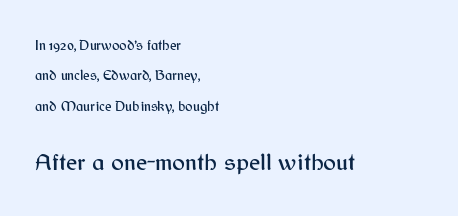
{"italic": "no", "underline": "no", "align": "left", "line_spacing": "loose", "line_spacing_ratio": 2.17, "letter_spacing": "normal", "letter_spacing_em": 0.0, "larger_block": "second", "size_ratio": 1.71, "glyph_px": 24}
